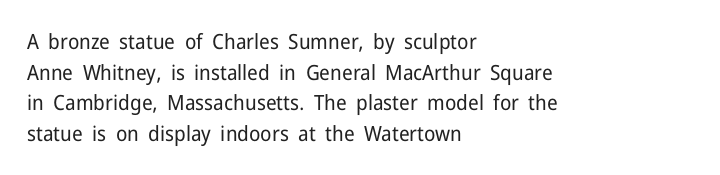
{"italic": "no", "bold": "no", "underline": "no", "align": "left", "line_spacing": "normal", "line_spacing_ratio": 1.46, "letter_spacing": "normal", "letter_spacing_em": 0.0, "glyph_px": 21}
